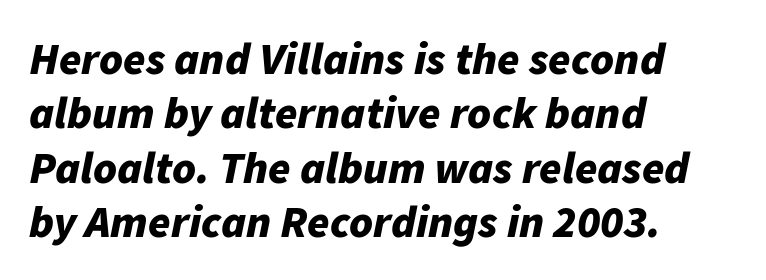
The image shows 45 px bold type, italic (leaning right); set left-aligned, line spacing 1.21x, normal letter spacing, not underlined; low stroke contrast and a medium x-height.
